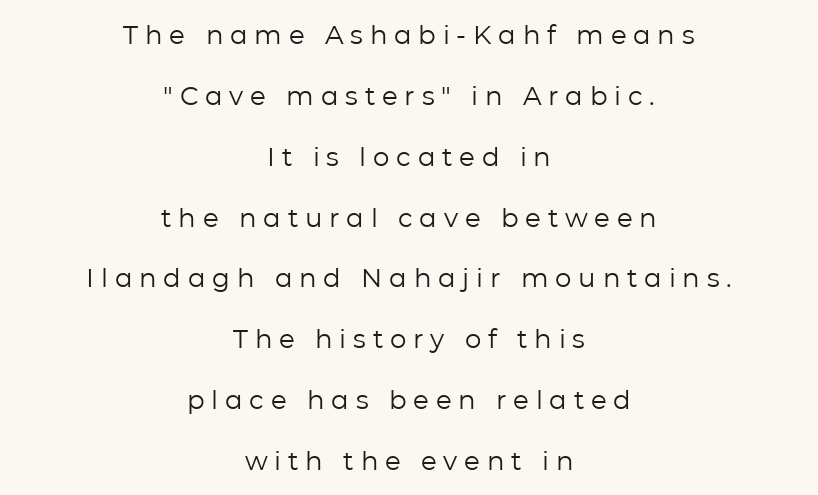
The image shows 26 px text type, upright; set centered, loose line spacing (2.34x), unusually wide letter spacing (+0.26 em), not underlined.
